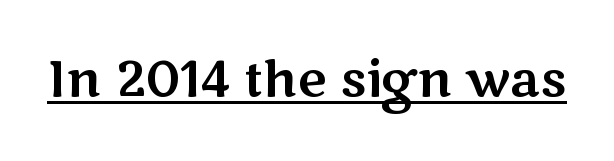
The image shows 49 px wide sans-serif type, upright; set normal letter spacing, underlined; medium stroke contrast and a medium x-height.
